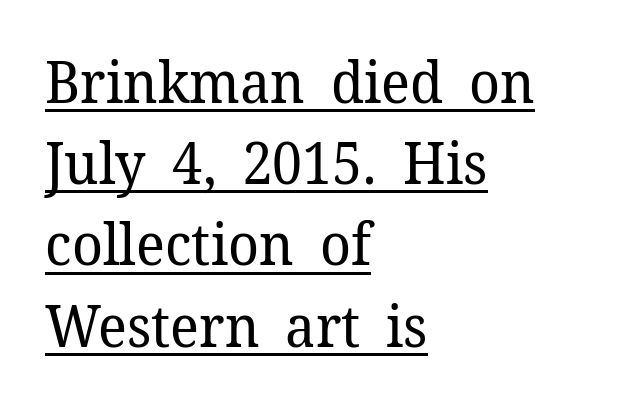
Unlike italic type, these characters show no tilt at all. Layout note: lines flush left. Interline gaps are of average width in this sample. Serifs: yes, visible at the terminals of the letterforms.
